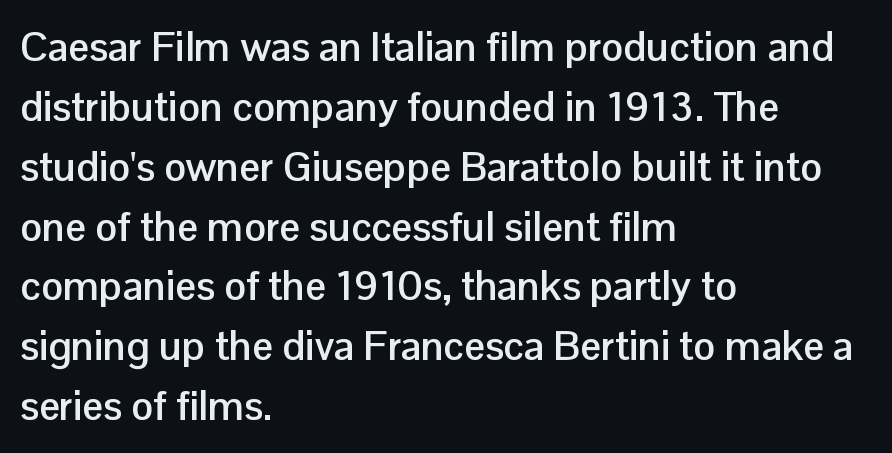
{"serif": "no", "italic": "no", "bold": "yes", "weight": "semibold", "width": "normal", "stroke_contrast": "low", "x_height": "medium", "monospaced": "no", "underline": "no", "align": "left", "line_spacing": "normal", "line_spacing_ratio": 1.46, "letter_spacing": "normal", "letter_spacing_em": 0.0, "glyph_px": 41}
